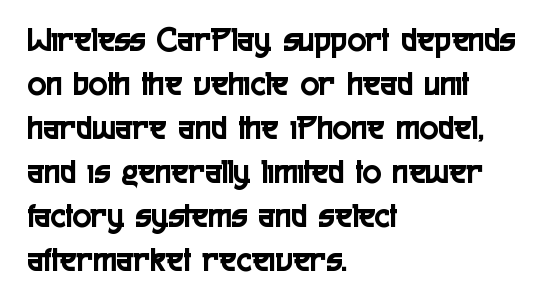
{"serif": "no", "italic": "no", "width": "condensed", "x_height": "medium", "monospaced": "no", "underline": "no", "align": "left", "line_spacing": "normal", "line_spacing_ratio": 1.26, "letter_spacing": "normal", "letter_spacing_em": 0.0, "glyph_px": 35}
